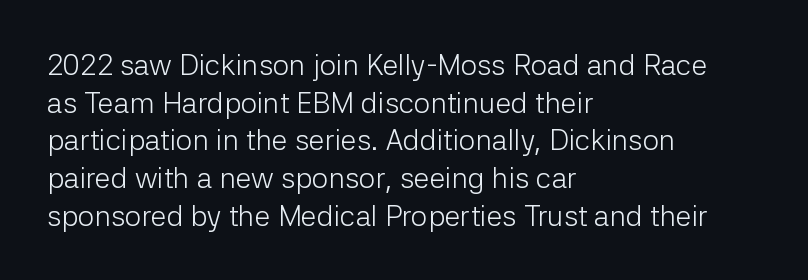
Typographically, this falls in the sans-serif category. The space beneath each line is pristine and unruled. Spacing verdict: proportional, widths tailored to each character. The lines in this sample share a left origin and differ only in where they stop. The letters stand straight up with perfectly vertical stems.
